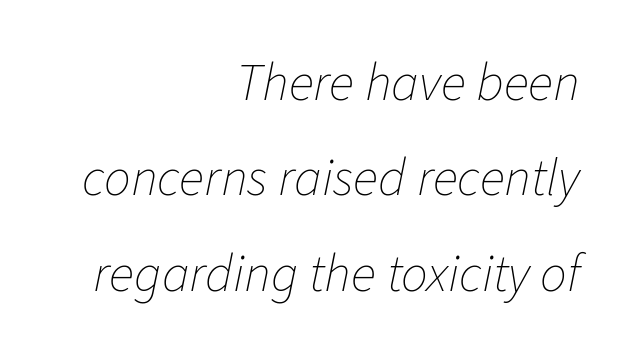
{"italic": "yes", "lean": "right", "slant_degrees": 11, "bold": "no", "weight": "thin", "width": "normal", "stroke_contrast": "low", "x_height": "medium", "monospaced": "no", "underline": "no", "align": "right", "line_spacing_ratio": 1.8, "letter_spacing": "normal", "letter_spacing_em": 0.0, "glyph_px": 53}
